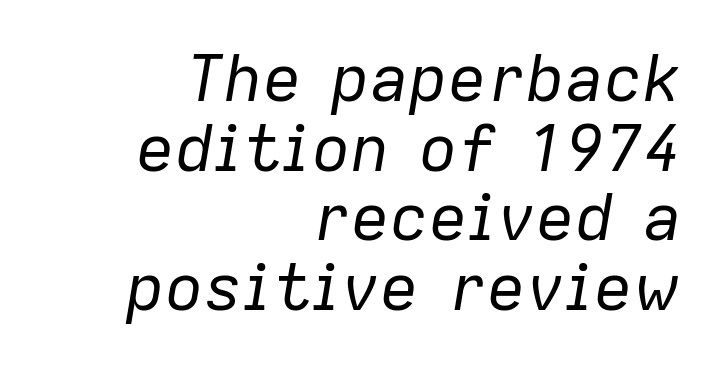
The image shows 65 px regular-weight type, italic (leaning right); set right-aligned, tight line spacing (1.07x), normal letter spacing, not underlined; low stroke contrast and a medium x-height.
